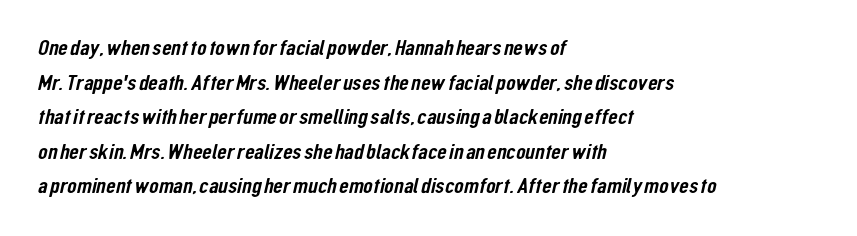
Q: Is the text underlined? A: No.
Q: How is the paragraph aligned? A: Left-aligned.
Q: Is the spacing between letters normal or unusually wide? A: Normal.
Q: Is the spacing between lines tight, normal or loose? A: Normal.
